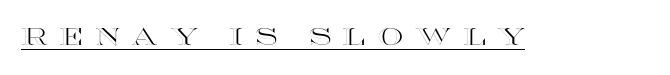
{"italic": "no", "underline": "yes", "letter_spacing": "wide", "letter_spacing_em": 0.5, "glyph_px": 23}
